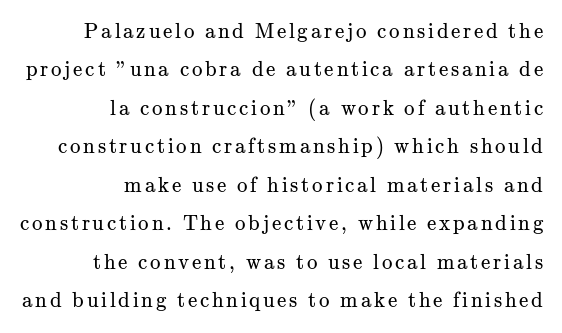
Q: Is the text bold? A: No.
Q: Is the text italic (slanted)? A: No, it is upright.
Q: Is the text underlined? A: No.
Q: How is the paragraph aligned? A: Right-aligned.
